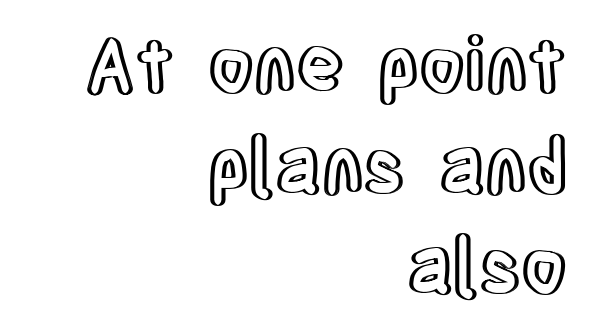
Q: Is the text italic (slanted)? A: No, it is upright.
Q: Is the text underlined? A: No.
Q: How is the paragraph aligned? A: Right-aligned.
Q: Is the spacing between letters normal or unusually wide? A: Normal.
Q: Is the spacing between lines tight, normal or loose? A: Normal.
Q: Width (condensed, normal, or wide)? A: Condensed.
Q: x-height? A: Large.
Q: Monospaced? A: No.
